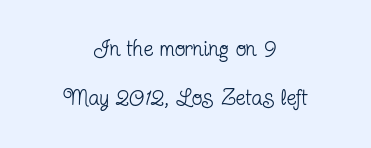
Q: Is the text bold? A: No.
Q: Is the text italic (slanted)? A: No, it is upright.
Q: Is the text underlined? A: No.
Q: How is the paragraph aligned? A: Centered.
Q: Is the spacing between letters normal or unusually wide? A: Normal.
Q: Is the spacing between lines tight, normal or loose? A: Loose.
